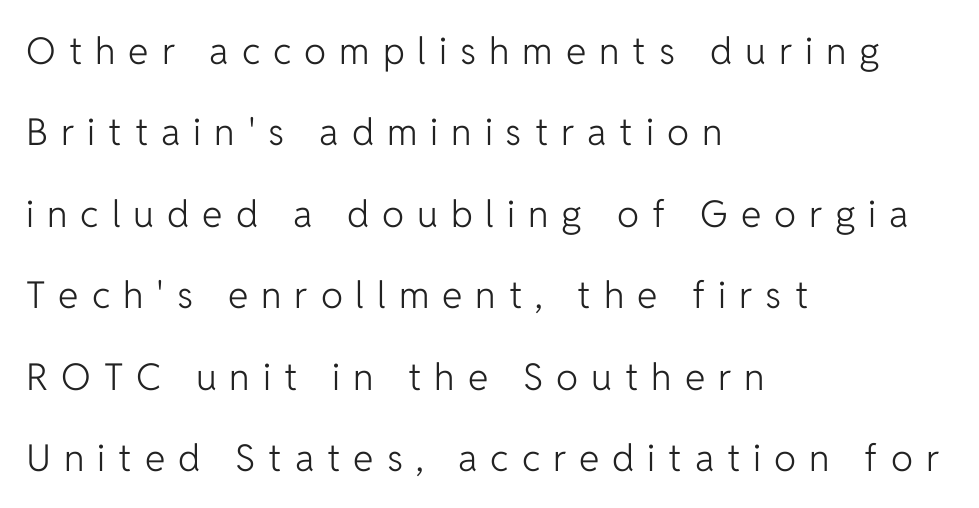
Q: Is the text bold? A: No.
Q: Is the text italic (slanted)? A: No, it is upright.
Q: Is the typeface a serif or a sans-serif typeface? A: Sans-serif.
Q: Is the text underlined? A: No.
Q: How is the paragraph aligned? A: Left-aligned.
Q: Is the spacing between letters normal or unusually wide? A: Unusually wide.
Q: Is the spacing between lines tight, normal or loose? A: Loose.
Q: Width (condensed, normal, or wide)? A: Normal.
Q: Stroke contrast? A: Low.
Q: x-height? A: Medium.
Q: Monospaced? A: No.
